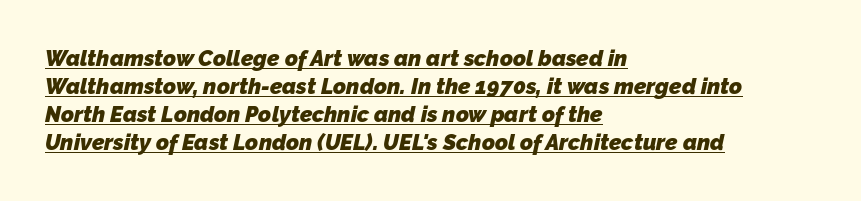
{"bold": "yes", "underline": "yes", "align": "left", "line_spacing": "normal", "line_spacing_ratio": 1.27, "letter_spacing": "normal", "letter_spacing_em": 0.0, "glyph_px": 22}
